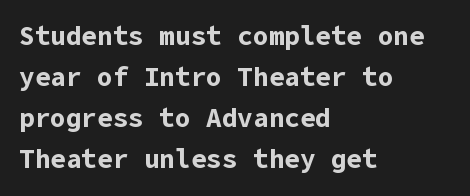
The image shows 26 px bold type, upright; set left-aligned, normal line spacing (1.58x), normal letter spacing, not underlined.
